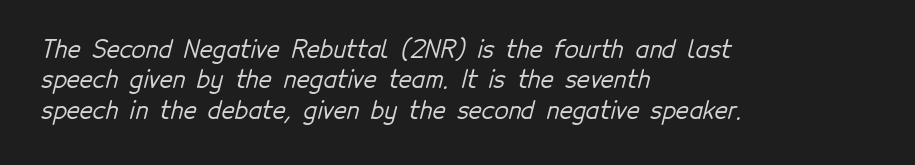
{"underline": "no", "align": "left", "line_spacing": "normal", "line_spacing_ratio": 1.32, "letter_spacing": "normal", "letter_spacing_em": 0.0, "glyph_px": 23}
